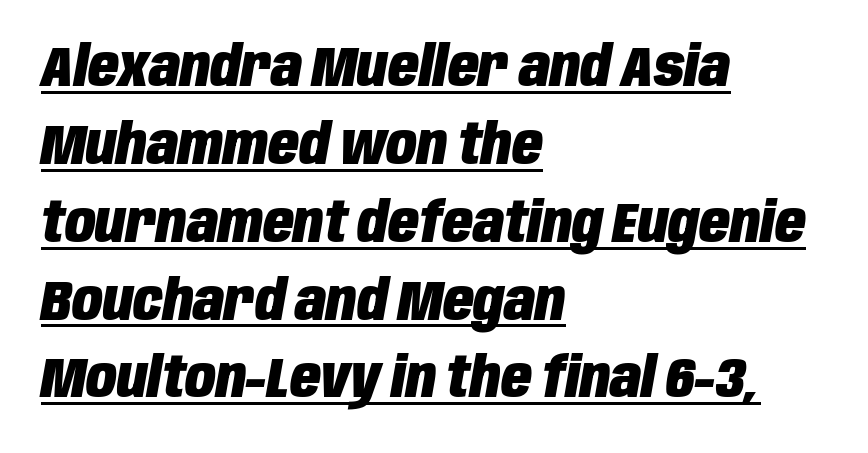
{"italic": "yes", "lean": "right", "slant_degrees": 10, "bold": "yes", "weight": "heavy", "width": "condensed", "stroke_contrast": "low", "x_height": "large", "monospaced": "no", "underline": "yes", "align": "left", "line_spacing": "normal", "line_spacing_ratio": 1.39, "letter_spacing": "normal", "letter_spacing_em": 0.0, "glyph_px": 56}
